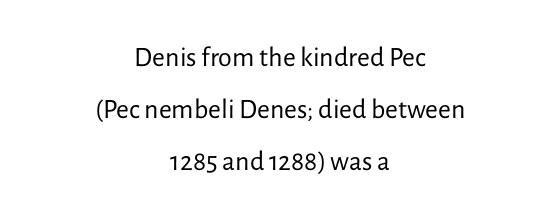
{"serif": "no", "italic": "no", "bold": "no", "weight": "regular", "width": "normal", "stroke_contrast": "low", "x_height": "medium", "monospaced": "no", "underline": "no", "align": "center", "line_spacing_ratio": 1.86, "letter_spacing": "normal", "letter_spacing_em": 0.0, "glyph_px": 28}
